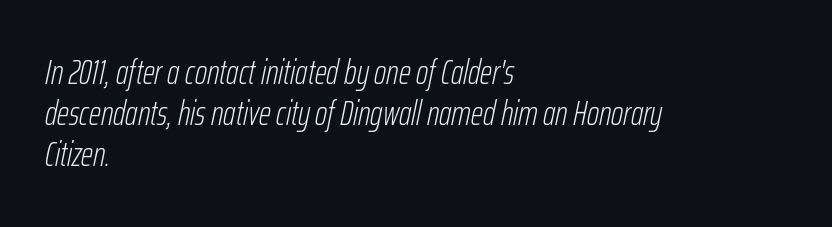
{"italic": "yes", "lean": "right", "slant_degrees": 12, "bold": "no", "weight": "light", "width": "condensed", "stroke_contrast": "low", "x_height": "medium", "monospaced": "no", "underline": "no", "align": "left", "line_spacing_ratio": 1.21, "letter_spacing": "normal", "letter_spacing_em": 0.0, "glyph_px": 34}
